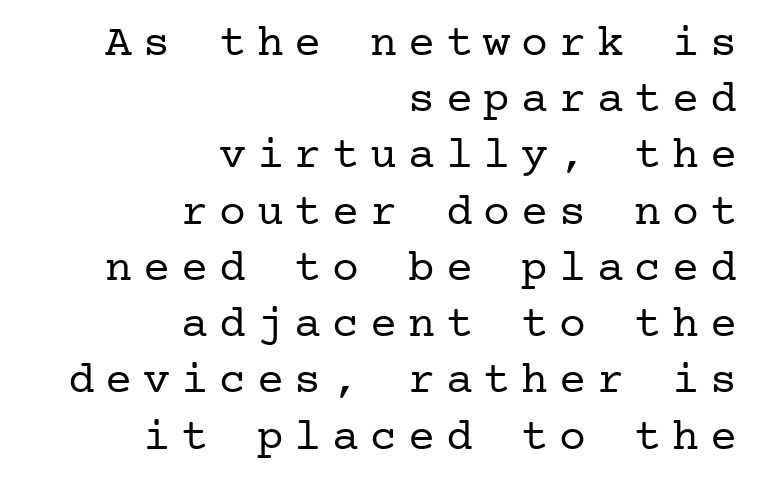
{"serif": "yes", "italic": "no", "bold": "no", "weight": "regular", "width": "normal", "stroke_contrast": "low", "x_height": "medium", "underline": "no", "align": "right", "line_spacing": "normal", "line_spacing_ratio": 1.25, "letter_spacing": "wide", "letter_spacing_em": 0.24, "glyph_px": 45}
